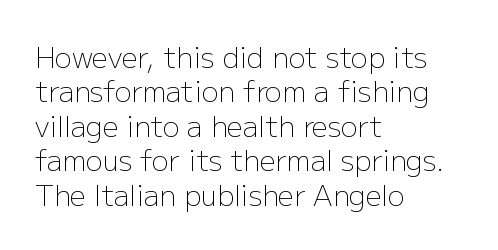
The image shows 28 px light sans-serif type, upright; set left-aligned, line spacing 1.23x, normal letter spacing, not underlined; low stroke contrast and a medium x-height.
